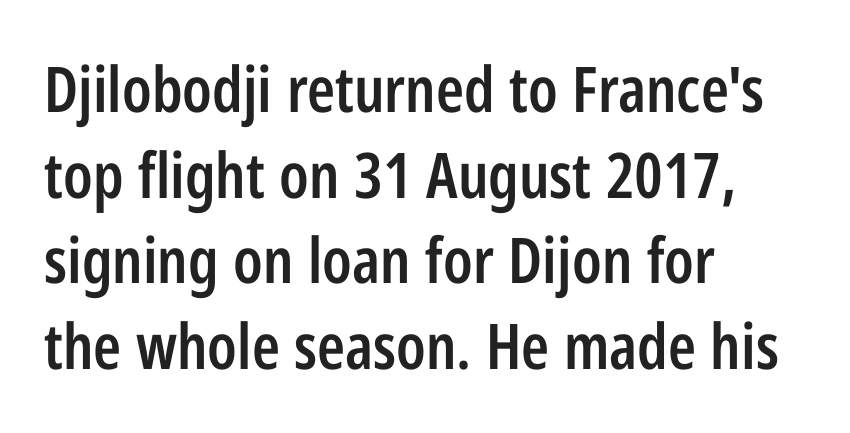
{"serif": "no", "italic": "no", "bold": "semi", "weight": "semibold", "width": "condensed", "stroke_contrast": "low", "x_height": "medium", "monospaced": "no", "underline": "no", "align": "left", "line_spacing": "normal", "line_spacing_ratio": 1.36, "letter_spacing": "normal", "letter_spacing_em": 0.0, "glyph_px": 63}
